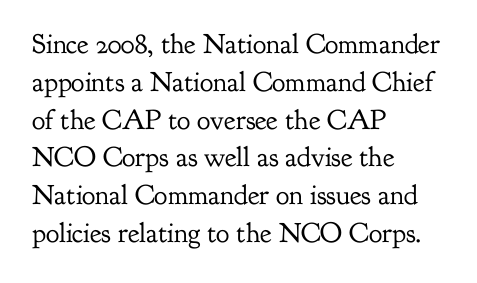
{"serif": "yes", "italic": "no", "bold": "no", "weight": "regular", "width": "normal", "stroke_contrast": "low", "x_height": "small", "monospaced": "no", "underline": "no", "align": "left", "line_spacing": "normal", "line_spacing_ratio": 1.35, "letter_spacing": "normal", "letter_spacing_em": 0.0, "glyph_px": 28}
